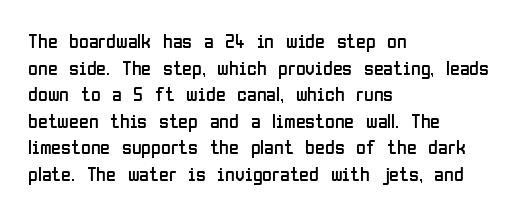
The image shows 20 px text type, upright; set left-aligned, normal line spacing (1.33x), normal letter spacing, not underlined.
